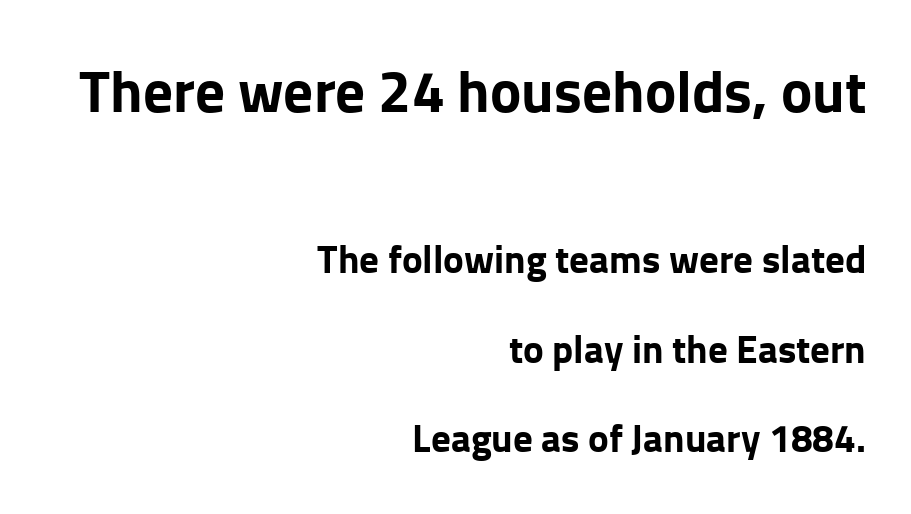
Do the letters lean? They stand straight. Heavy, bold letterforms. Size contrast runs from large at the top to small at the bottom. Students, observe: this is what heavily led, spacious text looks like.
